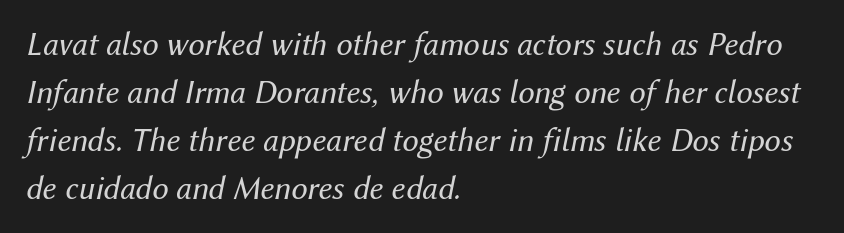
Q: Is the text bold? A: No.
Q: Is the text italic (slanted)? A: Yes, it leans right by about 12 degrees.
Q: Is the text underlined? A: No.
Q: How is the paragraph aligned? A: Left-aligned.
Q: Is the spacing between letters normal or unusually wide? A: Normal.
Q: Is the spacing between lines tight, normal or loose? A: Normal.
Q: Width (condensed, normal, or wide)? A: Normal.
Q: Stroke contrast? A: Medium.
Q: x-height? A: Medium.
Q: Monospaced? A: No.
